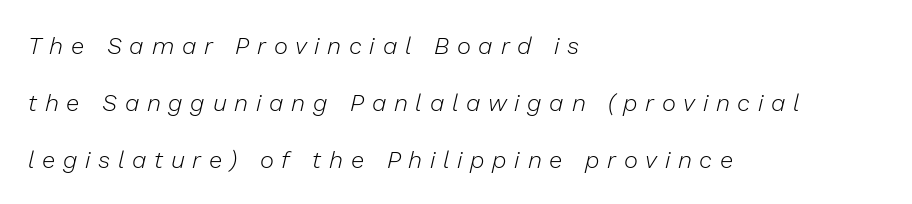
The image shows 24 px text type, italic (leaning right); set left-aligned, loose line spacing (2.38x), unusually wide letter spacing (+0.32 em), not underlined.
